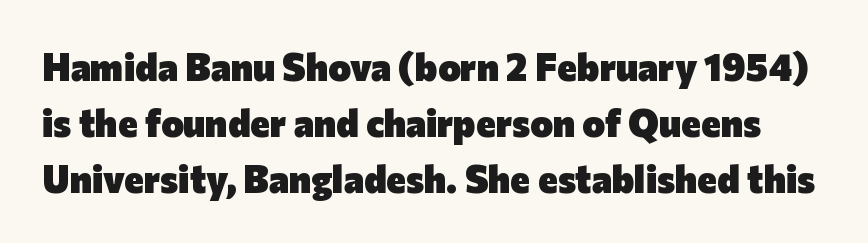
Students, note that the glyphs here touch the page at normal intervals. Each new line begins a customary step beneath the previous one. This rendering features lettering with no underline. No feet cap the strokes, marking this as sans-serif type.
